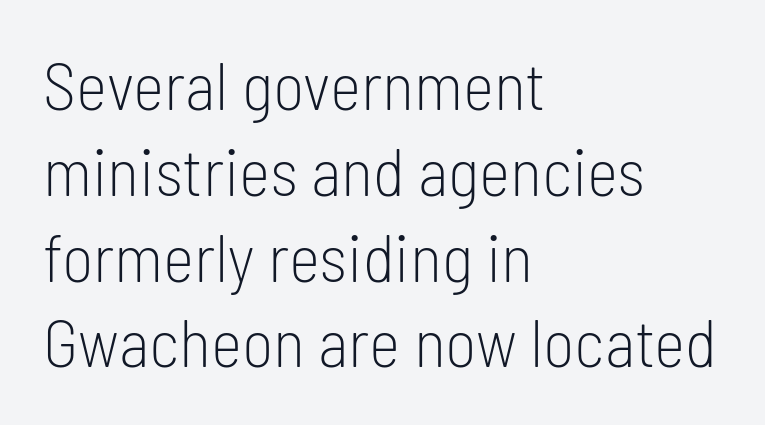
The image shows 67 px light, condensed sans-serif type, upright; set left-aligned, normal line spacing (1.28x), normal letter spacing, not underlined; low stroke contrast and a medium x-height.
